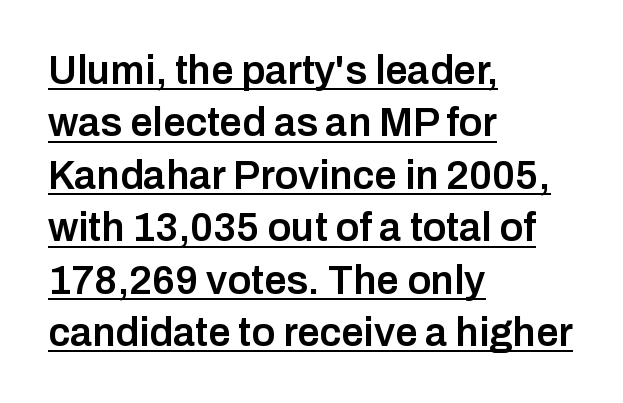
Is the letter spacing exaggerated? No — it looks like the ordinary default. How heavy is the stroke? Medium-heavy — a semibold, shy of bold. The typeface chosen for these lines omits serifs. The leading is moderate, giving the passage an even texture.
